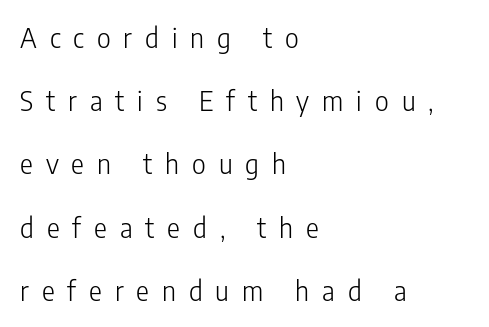
The image shows 27 px text type, upright; set left-aligned, loose line spacing (2.34x), unusually wide letter spacing (+0.48 em), not underlined.
